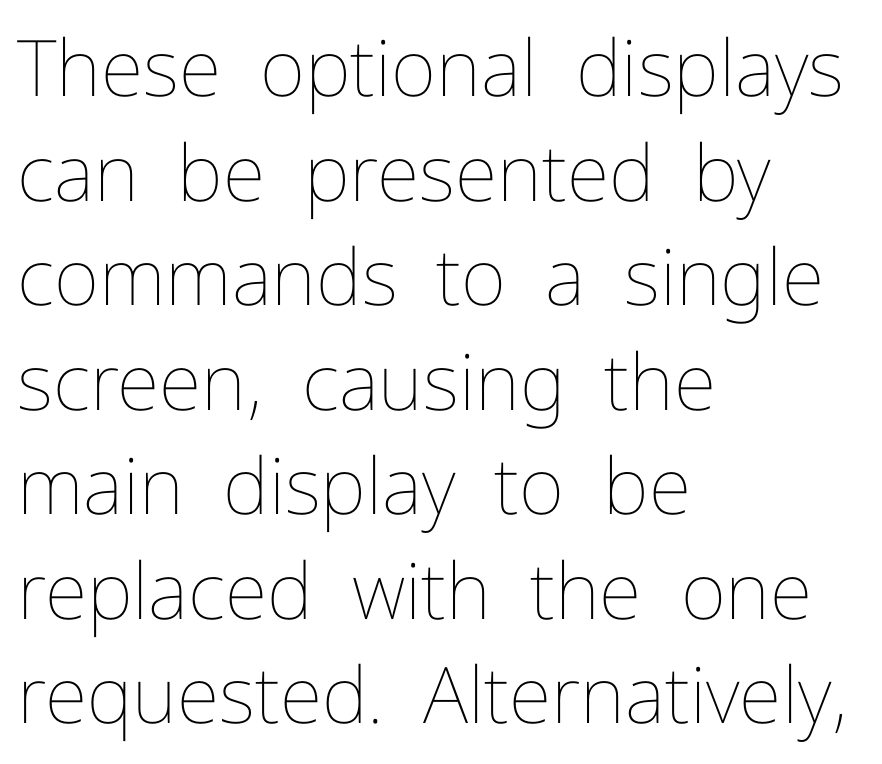
Q: Is the text bold? A: No.
Q: Is the text italic (slanted)? A: No, it is upright.
Q: Is the text underlined? A: No.
Q: How is the paragraph aligned? A: Left-aligned.
Q: Is the spacing between letters normal or unusually wide? A: Normal.
Q: Is the spacing between lines tight, normal or loose? A: Normal.
Q: Width (condensed, normal, or wide)? A: Normal.
Q: Stroke contrast? A: Low.
Q: x-height? A: Medium.
Q: Monospaced? A: No.
